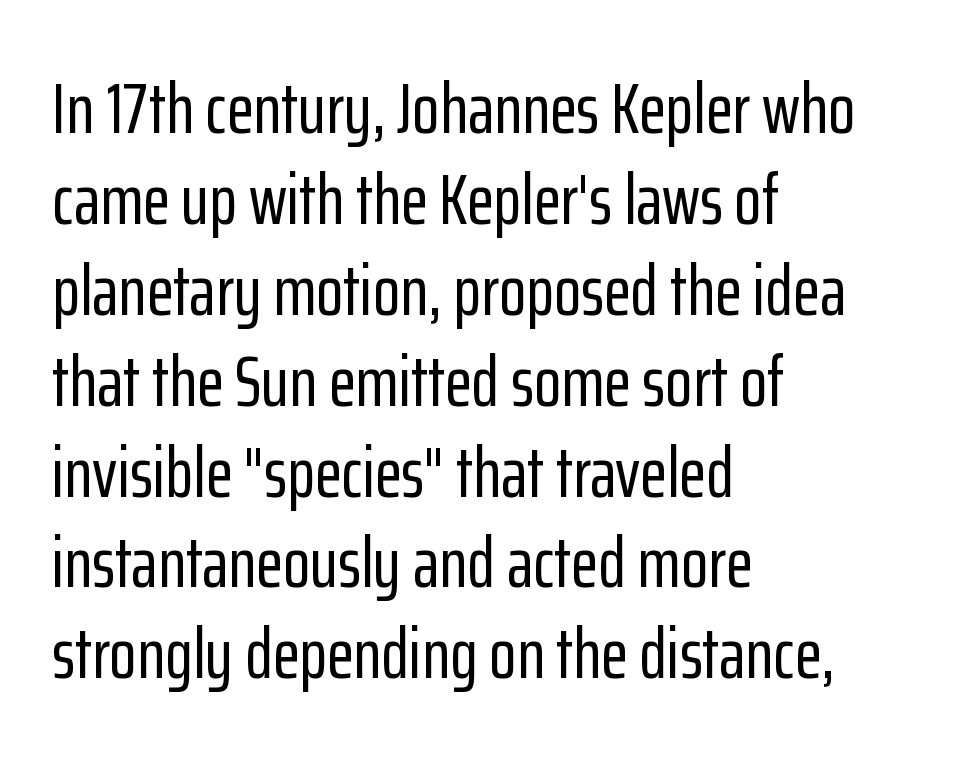
{"serif": "no", "italic": "no", "width": "condensed", "stroke_contrast": "low", "x_height": "medium", "monospaced": "no", "underline": "no", "align": "left", "line_spacing": "normal", "line_spacing_ratio": 1.28, "letter_spacing": "normal", "letter_spacing_em": 0.0, "glyph_px": 71}
